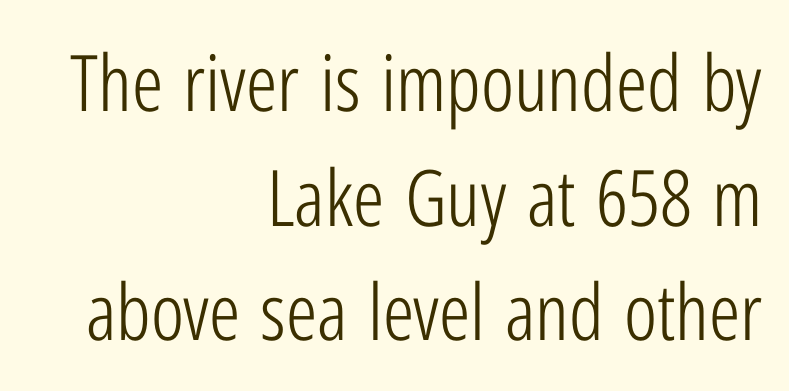
{"serif": "no", "italic": "no", "bold": "no", "weight": "light", "width": "condensed", "stroke_contrast": "low", "x_height": "medium", "monospaced": "no", "underline": "no", "align": "right", "line_spacing": "normal", "line_spacing_ratio": 1.47, "letter_spacing": "normal", "letter_spacing_em": 0.0, "glyph_px": 78}
